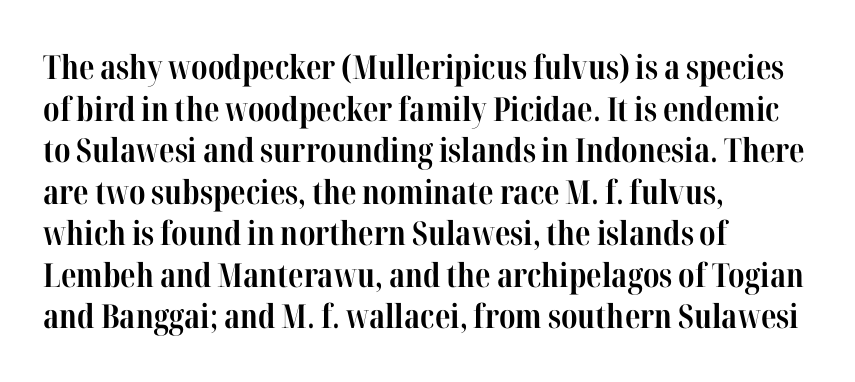
The image shows 33 px bold, condensed serif type, upright; set left-aligned, normal line spacing (1.26x), normal letter spacing, not underlined; high stroke contrast and a medium x-height.
